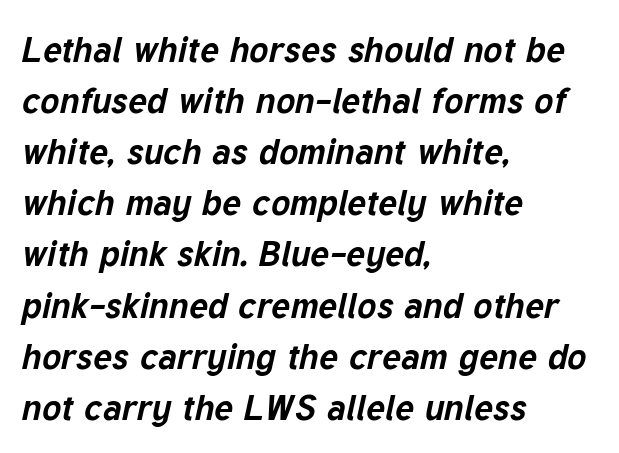
The image shows 36 px bold type, italic (leaning right); set left-aligned, normal line spacing (1.42x), normal letter spacing, not underlined; low stroke contrast and a medium x-height.
